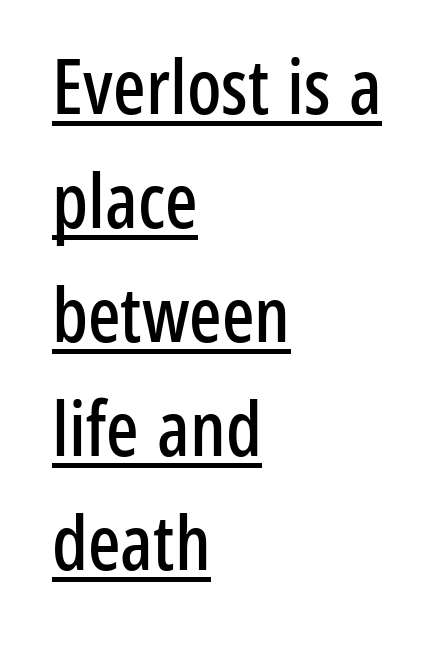
Q: Is the text italic (slanted)? A: No, it is upright.
Q: Is the typeface a serif or a sans-serif typeface? A: Sans-serif.
Q: Is the text underlined? A: Yes.
Q: How is the paragraph aligned? A: Left-aligned.
Q: Is the spacing between letters normal or unusually wide? A: Normal.
Q: Is the spacing between lines tight, normal or loose? A: Normal.
Q: Width (condensed, normal, or wide)? A: Condensed.
Q: Stroke contrast? A: Low.
Q: x-height? A: Medium.
Q: Monospaced? A: No.
